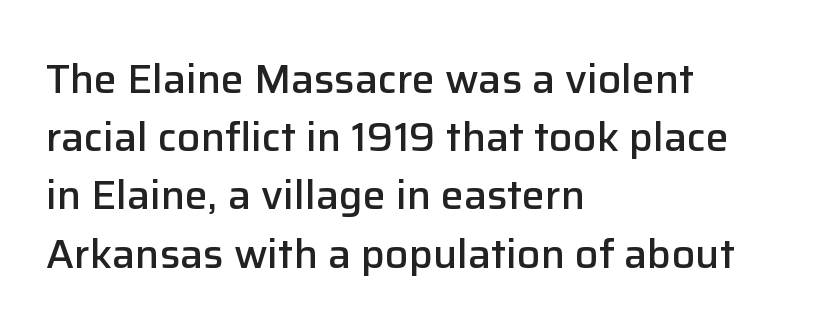
Serifs: no, the terminals of the letterforms are clean. Do the characters align in a grid? No, the font is proportional. The sample has been set in demibold, a notch under bold. The gaps between neighbouring characters are ordinary and unremarkable. Each row of text sits above clean, open space. Notice how the stems are strictly vertical — no italics here.
